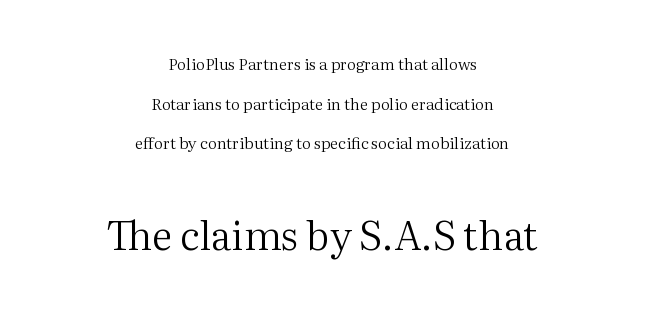
{"serif": "yes", "italic": "no", "bold": "no", "weight": "regular", "width": "normal", "stroke_contrast": "medium", "x_height": "medium", "monospaced": "no", "underline": "no", "align": "center", "line_spacing": "loose", "line_spacing_ratio": 2.47, "letter_spacing": "normal", "letter_spacing_em": 0.0, "larger_block": "second", "size_ratio": 2.5, "glyph_px": 40}
